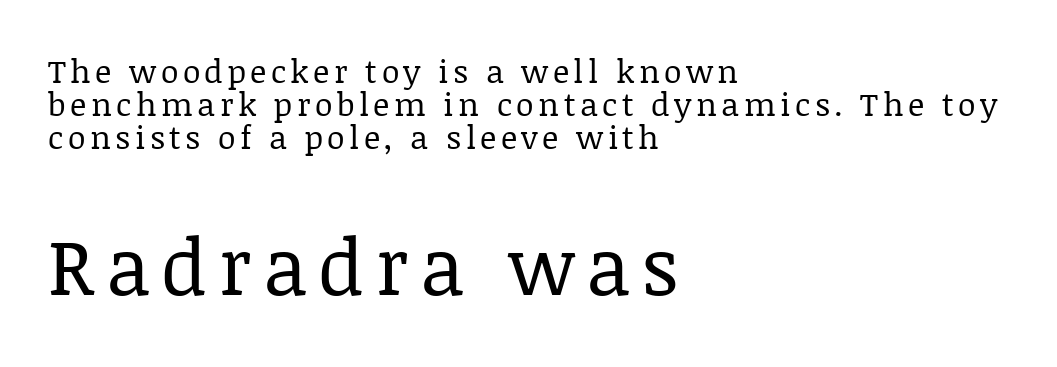
{"serif": "yes", "italic": "no", "bold": "no", "weight": "regular", "width": "normal", "stroke_contrast": "low", "x_height": "large", "monospaced": "no", "underline": "no", "align": "left", "line_spacing": "tight", "line_spacing_ratio": 1.03, "larger_block": "second", "size_ratio": 2.47, "glyph_px": 79}
